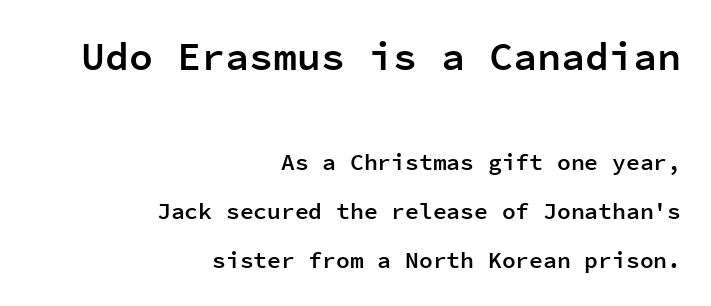
{"serif": "no", "italic": "no", "bold": "semi", "weight": "semibold", "width": "normal", "stroke_contrast": "low", "x_height": "medium", "monospaced": "yes", "underline": "no", "align": "right", "line_spacing": "loose", "line_spacing_ratio": 2.13, "letter_spacing": "normal", "letter_spacing_em": 0.0, "larger_block": "first", "size_ratio": 1.74, "glyph_px": 40}
